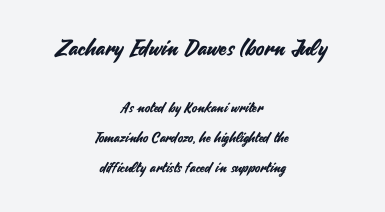
The image shows 22 px text type; set centered, loose line spacing (2.15x), normal letter spacing, not underlined; the first (top) block is 1.57x larger.
